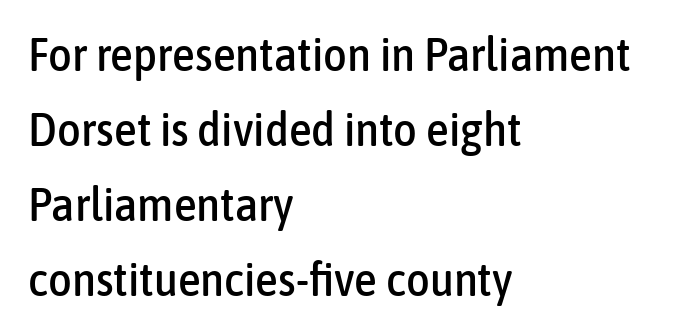
{"serif": "no", "italic": "no", "width": "condensed", "stroke_contrast": "low", "x_height": "medium", "monospaced": "no", "underline": "no", "align": "left", "line_spacing": "normal", "line_spacing_ratio": 1.63, "letter_spacing": "normal", "letter_spacing_em": 0.0, "glyph_px": 46}
